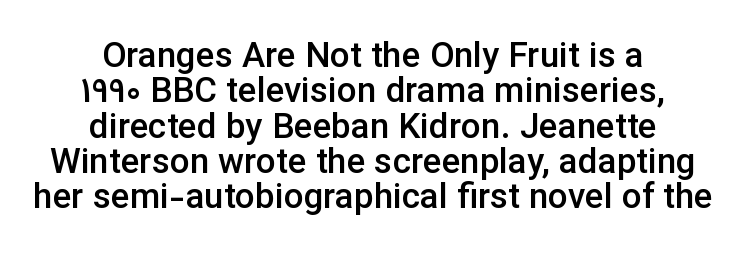
The designer dialed line spacing down below the default. Each letter keeps its own natural width here, so spacing adapts to shape. To sum up the face: it is a sans, with no serifs. The lines in this sample share a center point and differ in where they start and stop.
